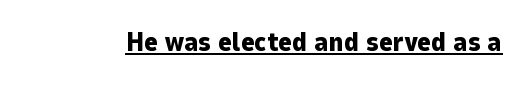
No extra tracking has been applied to these lines. Glance below the letters and you will spot a drawn line. Quick note: not italic, upright. The letters are bold, with thick, heavy strokes.
